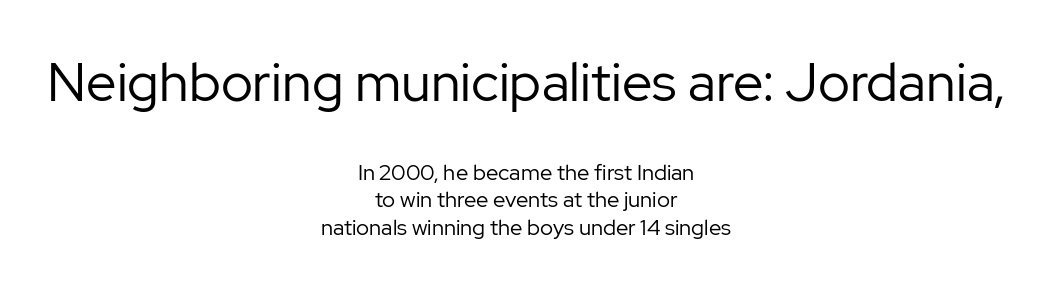
Nobody touched the tracking dial on this one. Does the lettering tilt? It doesn't — this is upright. The passage shown is not underscored anywhere. Is the lower block the larger one? No — the upper block carries the bigger type.
